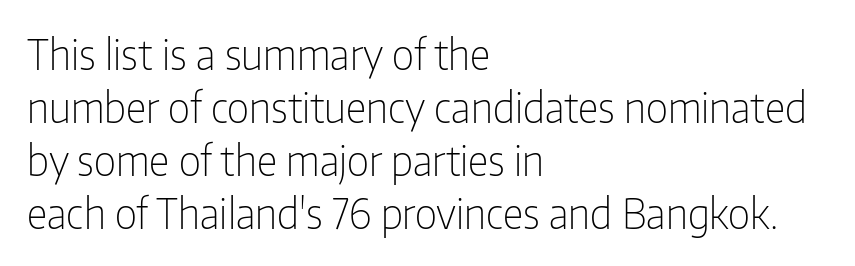
{"serif": "no", "italic": "no", "bold": "no", "weight": "light", "width": "condensed", "stroke_contrast": "low", "x_height": "medium", "monospaced": "no", "underline": "no", "align": "left", "line_spacing": "normal", "line_spacing_ratio": 1.29, "letter_spacing": "normal", "letter_spacing_em": 0.0, "glyph_px": 41}
